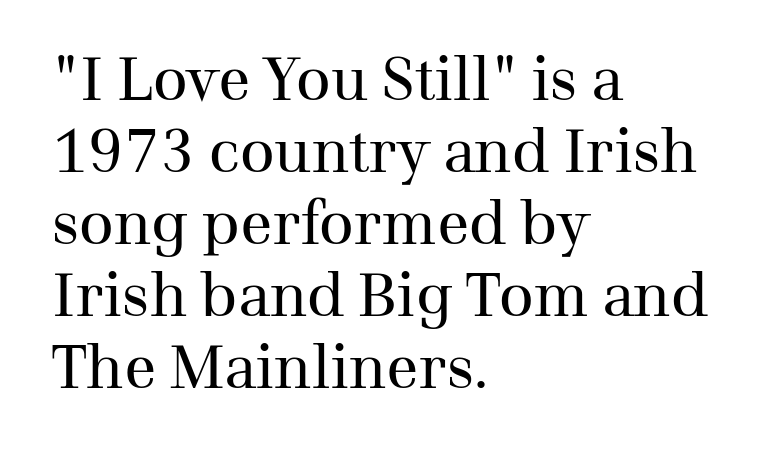
The image shows 60 px regular-weight serif type, upright; set left-aligned, line spacing 1.2x, normal letter spacing, not underlined; medium stroke contrast and a medium x-height.
